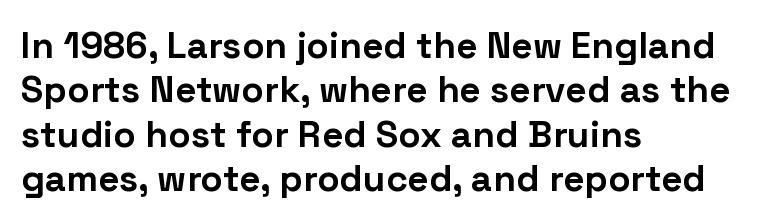
Do the characters align in a grid? No, the font is proportional. Casual observation: everything's shoved over to the left. Tracking here is standard; glyphs follow each other at the usual distance. What weight is shown? A full bold with thick strokes. Words float on clear page, feet unadorned. Italic? Not at all — the glyphs are vertical.
